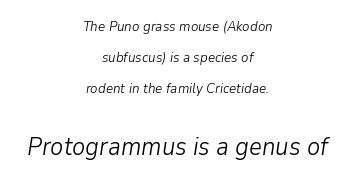
The tracking reads as untouched default to a designer's eye. Leading: increased. The typesetting does not lean heavy: it is not bold. Type without underlining. Type size steps up from the first block to the second. This rendering uses center alignment, leaving both contours irregular but symmetric.
